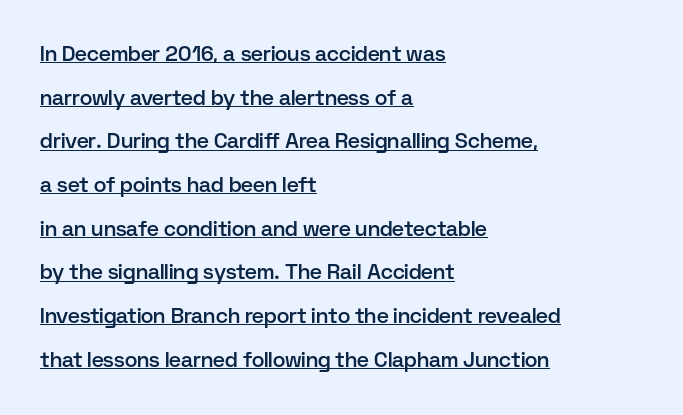
Q: Is the text bold? A: Semi-bold.
Q: Is the text italic (slanted)? A: No, it is upright.
Q: Is the text underlined? A: Yes.
Q: How is the paragraph aligned? A: Left-aligned.
Q: Is the spacing between letters normal or unusually wide? A: Normal.
Q: Is the spacing between lines tight, normal or loose? A: Loose.
